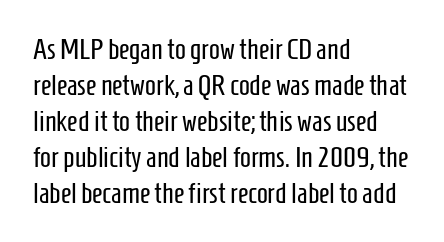
This is sans-serif lettering, the kind often seen on screens and signage. Characters follow at the spacing the type designer built in. The letters stand upright; this is a roman face. Is this a fixed-width face? No — the glyphs have proportional, varying widths.
